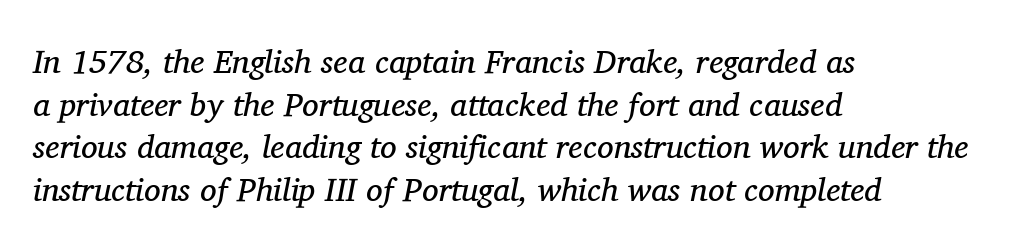
The image shows 33 px regular-weight serif type, italic (leaning right); set left-aligned, normal line spacing (1.29x), normal letter spacing, not underlined; medium stroke contrast and a medium x-height.
